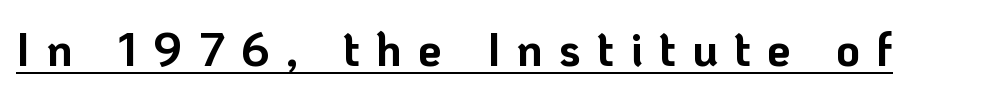
The image shows 47 px bold sans-serif type, upright; set unusually wide letter spacing (+0.34 em), underlined; low stroke contrast and a medium x-height.
